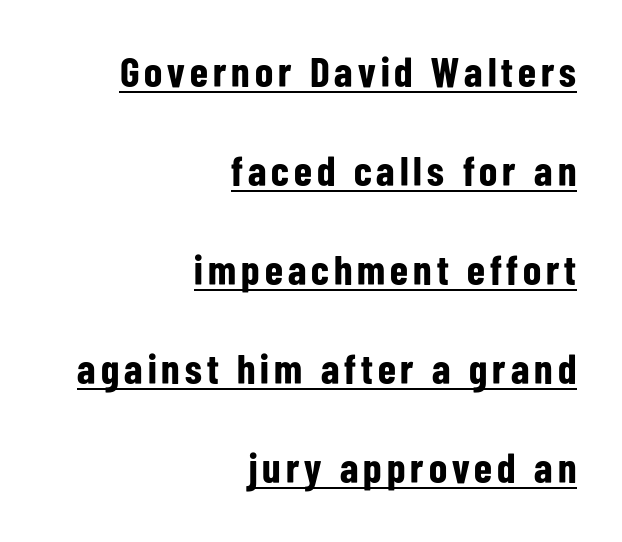
Q: Is the text bold? A: Yes.
Q: Is the text italic (slanted)? A: No, it is upright.
Q: Is the typeface a serif or a sans-serif typeface? A: Sans-serif.
Q: Is the text underlined? A: Yes.
Q: How is the paragraph aligned? A: Right-aligned.
Q: Is the spacing between lines tight, normal or loose? A: Loose.
Q: Width (condensed, normal, or wide)? A: Condensed.
Q: Stroke contrast? A: Low.
Q: x-height? A: Medium.
Q: Monospaced? A: No.
